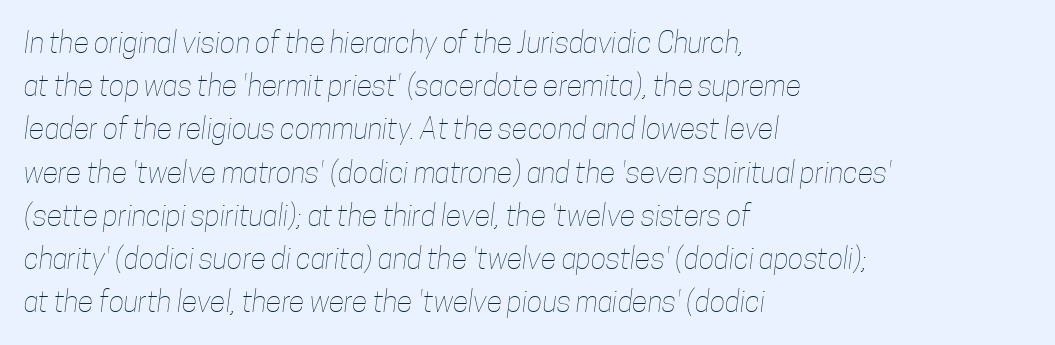
The image shows 29 px thin, condensed type; set left-aligned, normal line spacing (1.49x), normal letter spacing, not underlined; low stroke contrast and a medium x-height.
